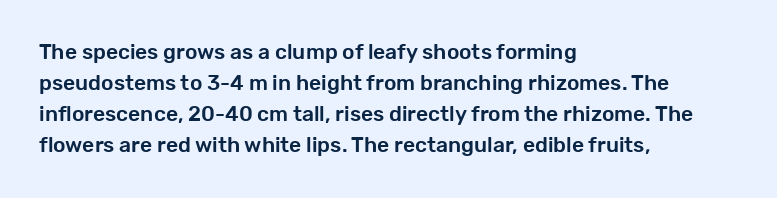
{"italic": "no", "underline": "no", "align": "left", "line_spacing": "normal", "line_spacing_ratio": 1.48, "letter_spacing": "normal", "letter_spacing_em": 0.0, "glyph_px": 21}
